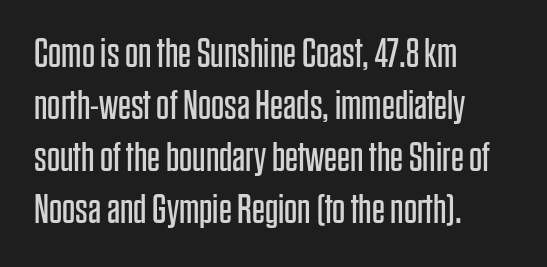
The image shows 41 px regular-weight, condensed sans-serif type, upright; set left-aligned, normal line spacing (1.27x), normal letter spacing, not underlined; low stroke contrast and a large x-height.
